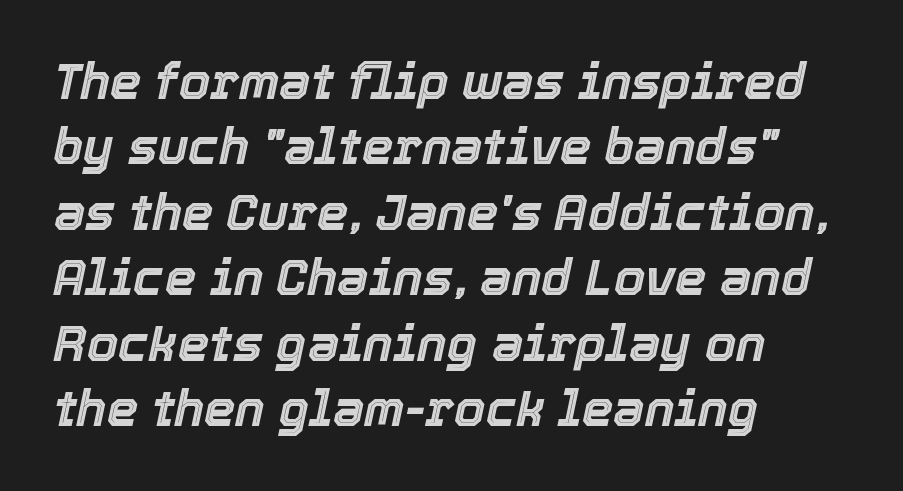
If you drew a ruler down the left edge, every line would touch it. The letters advance in unequal steps, a hallmark of proportional type. Leading: standard. Students, note that the glyphs here touch the page at normal intervals. The font's italic variant was chosen for this text. The string is rendered with underlining switched off.
